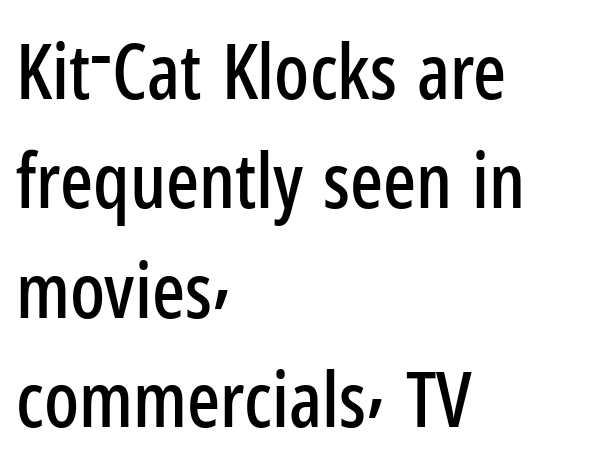
This rendering employs a face without finishing strokes, i.e., a sans-serif. The letters advance in unequal steps, a hallmark of proportional type. Posture: straight, roman, zero tilt. Leading: standard. The tracking reads as untouched default to a designer's eye.
